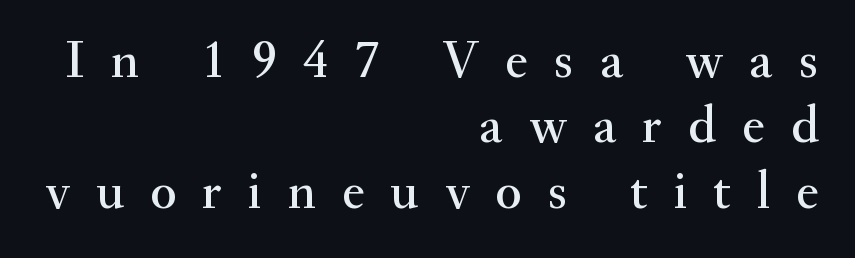
You can tell from the footed stems that serif type was used. Every stem runs plumb, perpendicular to the baseline. Casual observation: everything's shoved over to the right. Underlining? Definitely not there. Varying glyph widths throughout — classic text-font behaviour. Characters follow at a spacing far wider than the type designer built in.
